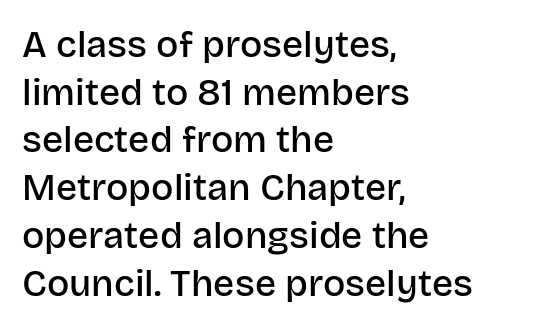
The image shows 37 px semibold sans-serif type, upright; set left-aligned, normal line spacing (1.29x), normal letter spacing, not underlined; low stroke contrast and a large x-height.
